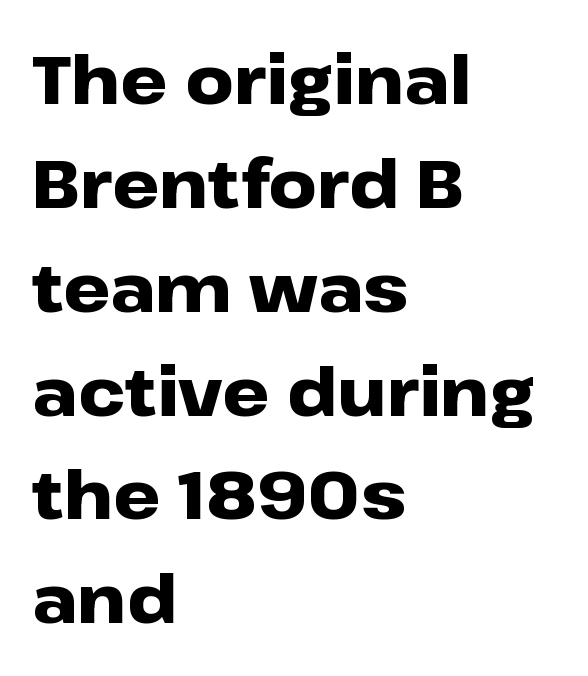
{"serif": "no", "italic": "no", "bold": "yes", "weight": "heavy", "width": "wide", "stroke_contrast": "low", "x_height": "medium", "monospaced": "no", "underline": "no", "align": "left", "line_spacing": "normal", "line_spacing_ratio": 1.55, "letter_spacing": "normal", "letter_spacing_em": 0.0, "glyph_px": 67}
